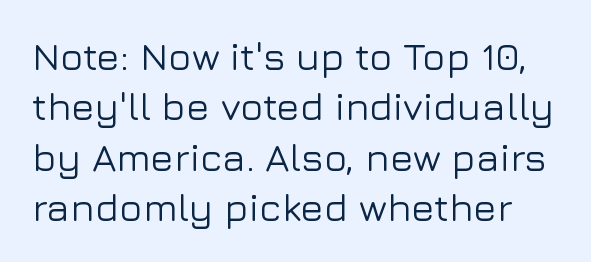
Q: Is the text italic (slanted)? A: No, it is upright.
Q: Is the typeface a serif or a sans-serif typeface? A: Sans-serif.
Q: Is the text underlined? A: No.
Q: Is the spacing between letters normal or unusually wide? A: Normal.
Q: Is the spacing between lines tight, normal or loose? A: Normal.
Q: Width (condensed, normal, or wide)? A: Normal.
Q: Stroke contrast? A: Low.
Q: x-height? A: Medium.
Q: Monospaced? A: No.
